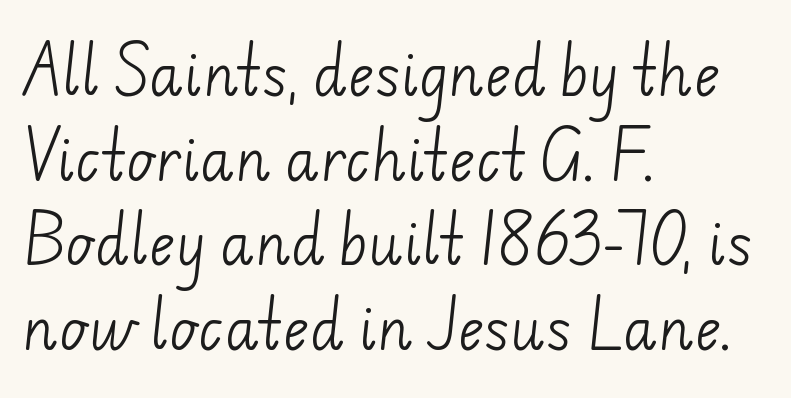
{"serif": "no", "bold": "no", "weight": "light", "width": "normal", "stroke_contrast": "low", "x_height": "small", "monospaced": "no", "underline": "no", "align": "left", "line_spacing": "normal", "line_spacing_ratio": 1.51, "letter_spacing": "normal", "letter_spacing_em": 0.0, "glyph_px": 56}
